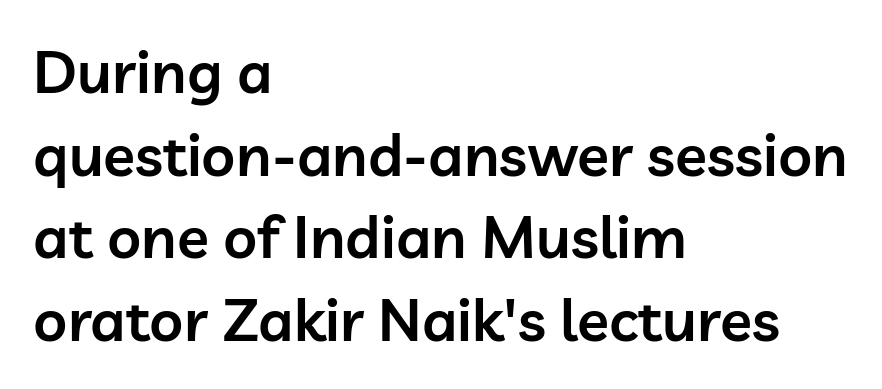
The image shows 59 px semibold sans-serif type, upright; set left-aligned, normal line spacing (1.4x), normal letter spacing, not underlined; low stroke contrast and a medium x-height.
